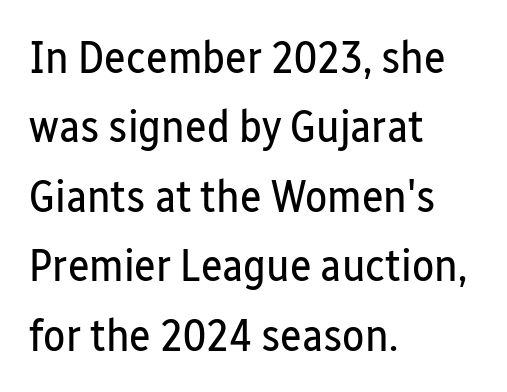
No italicization has been applied; the sample stays upright. Tracking here is standard; glyphs follow each other at the usual distance. This sample is left-justified, so line endings fall wherever the words run out. What kind of face is this? One without serifs — a sans.
